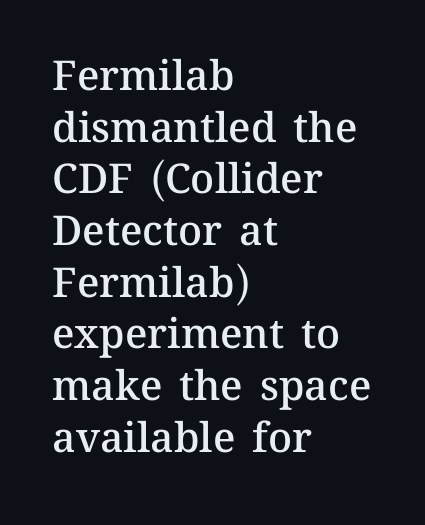
The image shows 41 px semibold type, upright; set left-aligned, normal line spacing (1.26x), normal letter spacing, not underlined; medium stroke contrast and a medium x-height.
